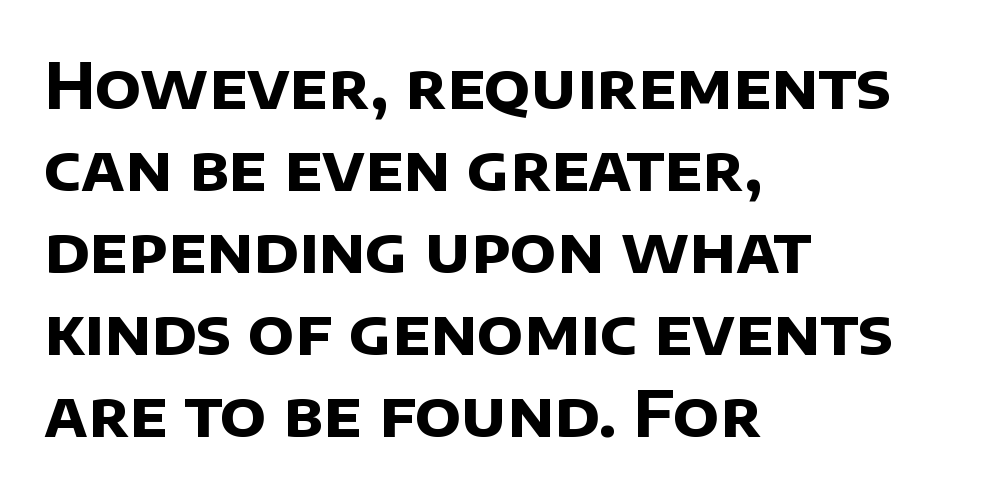
{"serif": "no", "bold": "yes", "weight": "bold", "width": "normal", "stroke_contrast": "low", "x_height": "large", "monospaced": "no", "underline": "no", "align": "left", "line_spacing": "normal", "line_spacing_ratio": 1.3, "letter_spacing": "normal", "letter_spacing_em": 0.0, "glyph_px": 63}
